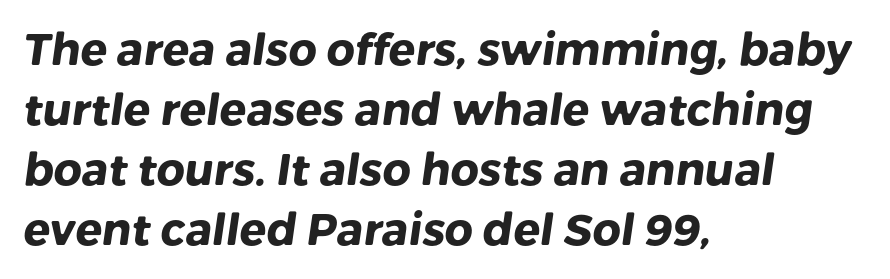
Q: Is the text bold? A: Yes.
Q: Is the typeface a serif or a sans-serif typeface? A: Sans-serif.
Q: Is the text underlined? A: No.
Q: How is the paragraph aligned? A: Left-aligned.
Q: Is the spacing between letters normal or unusually wide? A: Normal.
Q: Is the spacing between lines tight, normal or loose? A: Normal.
Q: Width (condensed, normal, or wide)? A: Normal.
Q: Stroke contrast? A: Low.
Q: x-height? A: Medium.
Q: Monospaced? A: No.
